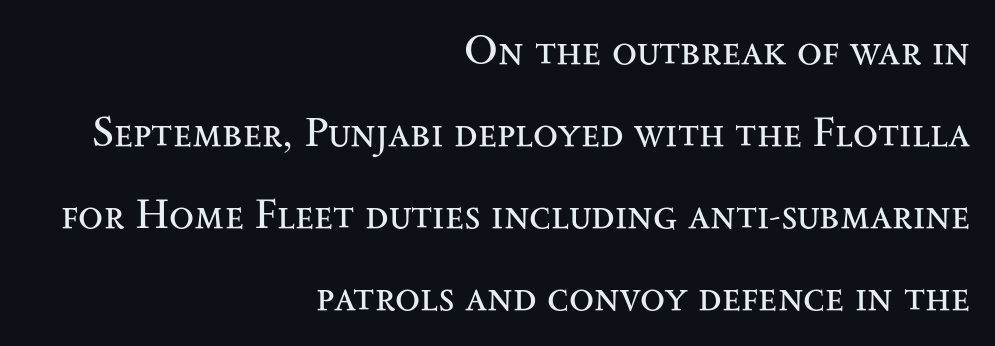
The image shows 41 px regular-weight, wide serif type, upright; set right-aligned, loose line spacing (2.0x), normal letter spacing, not underlined; medium stroke contrast and a small x-height.
